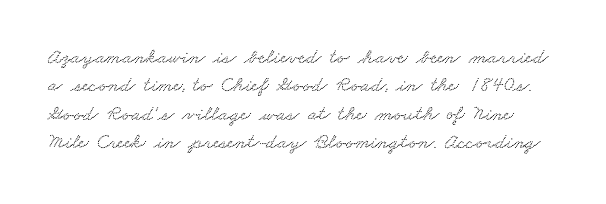
Q: Is the text underlined? A: No.
Q: Is the spacing between letters normal or unusually wide? A: Normal.
Q: Is the spacing between lines tight, normal or loose? A: Normal.
